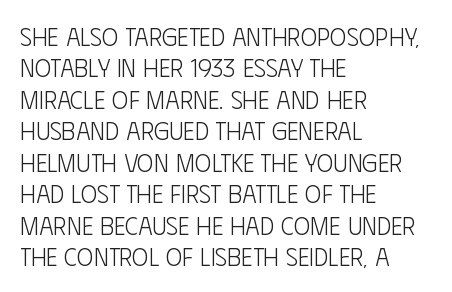
The image shows 25 px text type, upright; set left-aligned, normal line spacing (1.26x), normal letter spacing, not underlined.
